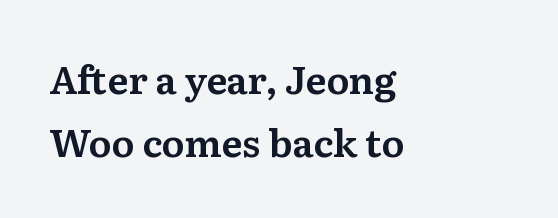
Q: Is the text italic (slanted)? A: No, it is upright.
Q: Is the typeface a serif or a sans-serif typeface? A: Serif.
Q: Is the text underlined? A: No.
Q: How is the paragraph aligned? A: Left-aligned.
Q: Is the spacing between letters normal or unusually wide? A: Normal.
Q: Is the spacing between lines tight, normal or loose? A: Normal.
Q: Width (condensed, normal, or wide)? A: Normal.
Q: Stroke contrast? A: Medium.
Q: x-height? A: Medium.
Q: Monospaced? A: No.
